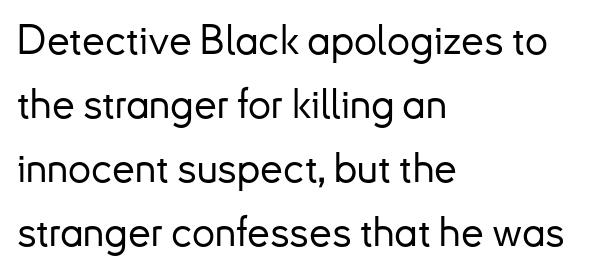
The image shows 41 px sans-serif type, upright; set left-aligned, normal line spacing (1.56x), normal letter spacing, not underlined; low stroke contrast and a small x-height.
